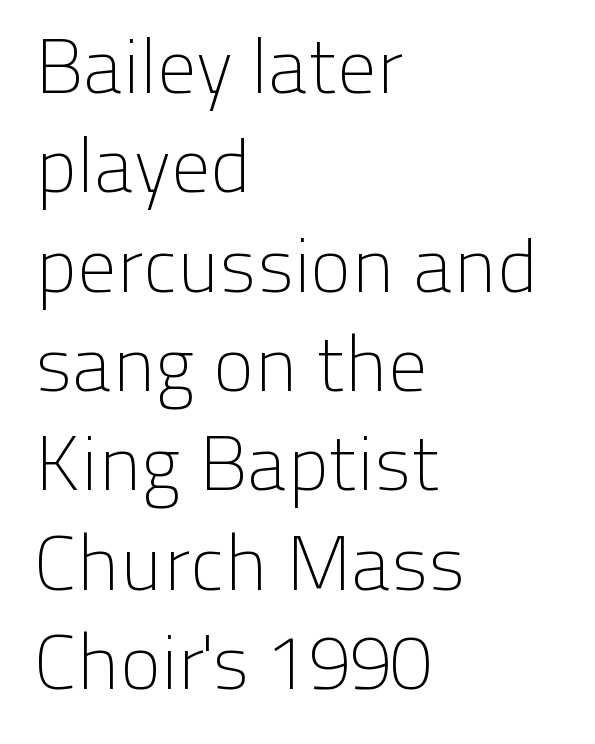
{"serif": "no", "italic": "no", "bold": "no", "weight": "light", "width": "normal", "stroke_contrast": "low", "x_height": "medium", "monospaced": "no", "underline": "no", "align": "left", "line_spacing": "normal", "line_spacing_ratio": 1.29, "letter_spacing": "normal", "letter_spacing_em": 0.0, "glyph_px": 77}
